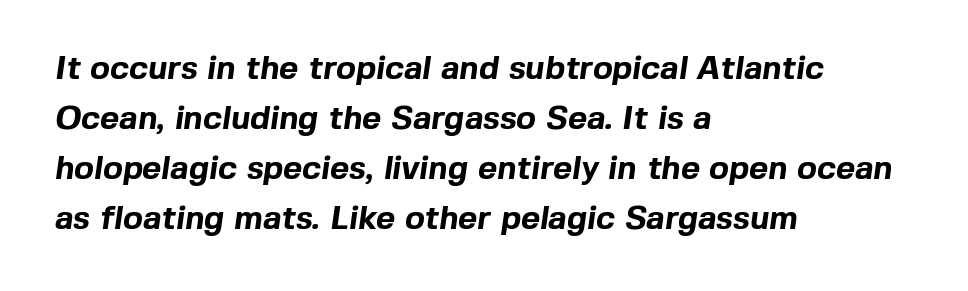
Q: Is the text bold? A: Yes.
Q: Is the typeface a serif or a sans-serif typeface? A: Sans-serif.
Q: Is the text underlined? A: No.
Q: How is the paragraph aligned? A: Left-aligned.
Q: Is the spacing between letters normal or unusually wide? A: Normal.
Q: Is the spacing between lines tight, normal or loose? A: Normal.
Q: Width (condensed, normal, or wide)? A: Normal.
Q: x-height? A: Medium.
Q: Monospaced? A: No.
